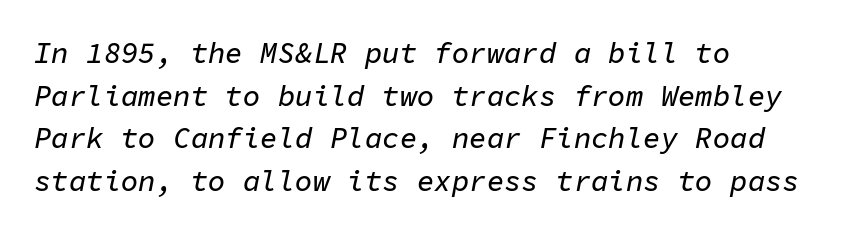
These lines sit exactly where default settings would place them. Looks like terminal output: every glyph gets an equal slot. Emphasis-style slanted type is in use. Spacing between characters is what you'd get straight out of the box. Decoration check: the copy has no underline.
